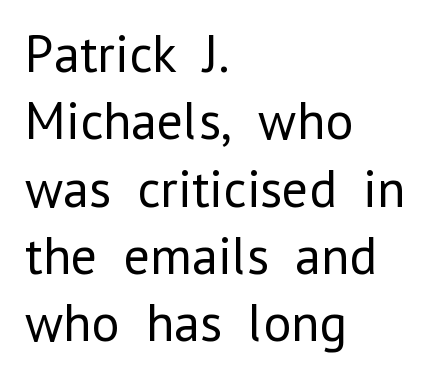
{"serif": "no", "italic": "no", "bold": "no", "weight": "regular", "width": "normal", "stroke_contrast": "low", "x_height": "medium", "monospaced": "no", "underline": "no", "align": "left", "line_spacing": "normal", "line_spacing_ratio": 1.27, "letter_spacing": "normal", "letter_spacing_em": 0.0, "glyph_px": 53}
